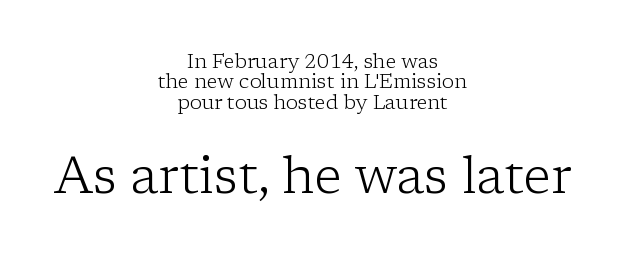
The image shows 51 px light serif type, upright; set centered, tight line spacing (1.02x), normal letter spacing, not underlined; the second (bottom) block is 2.55x larger; low stroke contrast and a medium x-height.
